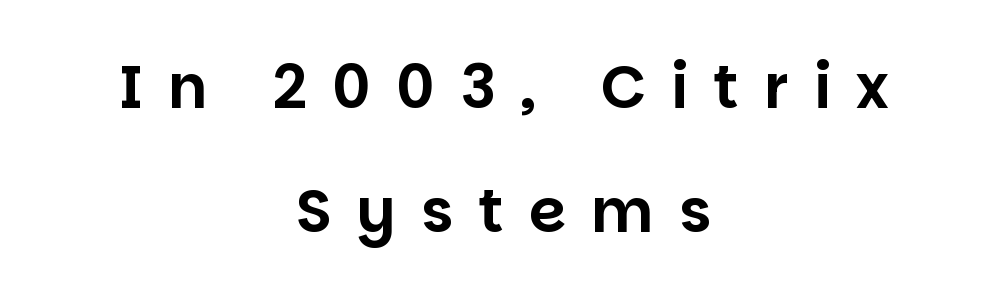
The image shows 60 px sans-serif type, upright; set centered, loose line spacing (2.06x), unusually wide letter spacing (+0.42 em), not underlined; low stroke contrast and a large x-height.
